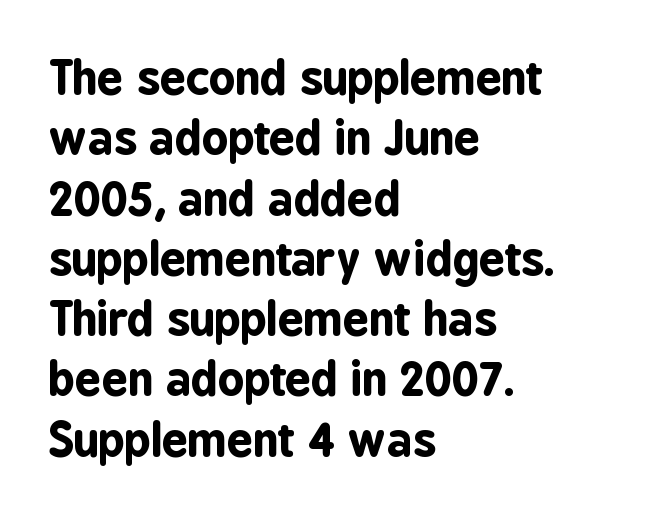
{"serif": "no", "italic": "no", "bold": "yes", "weight": "bold", "width": "condensed", "stroke_contrast": "low", "x_height": "medium", "monospaced": "no", "underline": "no", "align": "left", "line_spacing": "normal", "line_spacing_ratio": 1.31, "letter_spacing": "normal", "letter_spacing_em": 0.0, "glyph_px": 46}
